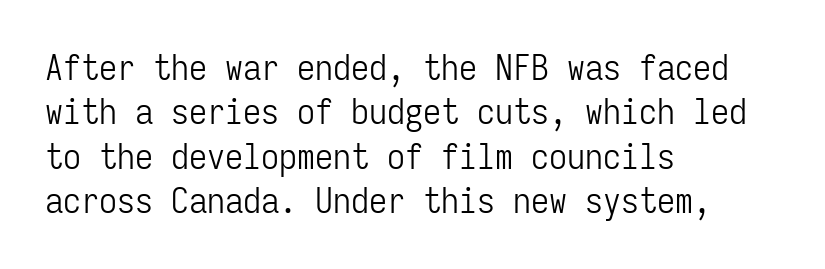
{"serif": "no", "italic": "no", "bold": "no", "weight": "light", "width": "condensed", "stroke_contrast": "low", "x_height": "medium", "monospaced": "yes", "underline": "no", "align": "left", "line_spacing_ratio": 1.23, "letter_spacing": "normal", "letter_spacing_em": 0.0, "glyph_px": 36}
